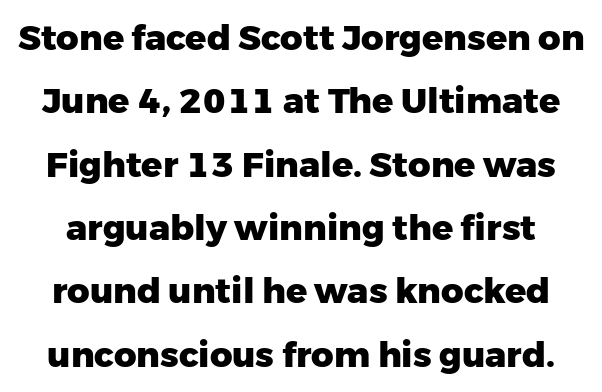
The image shows 35 px heavy sans-serif type, upright; set line spacing 1.81x, normal letter spacing, not underlined; low stroke contrast and a medium x-height.
